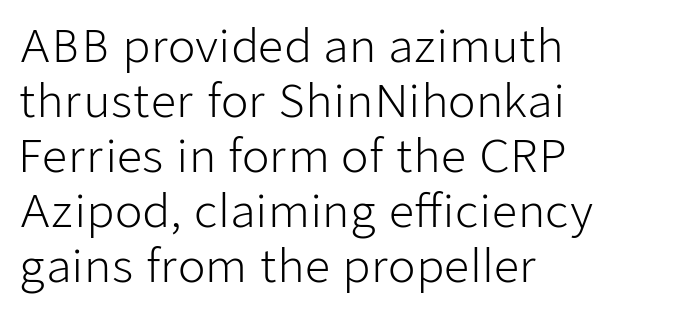
{"serif": "no", "italic": "no", "bold": "no", "weight": "light", "width": "normal", "stroke_contrast": "low", "x_height": "medium", "monospaced": "no", "underline": "no", "align": "left", "line_spacing_ratio": 1.22, "letter_spacing": "normal", "letter_spacing_em": 0.0, "glyph_px": 45}
